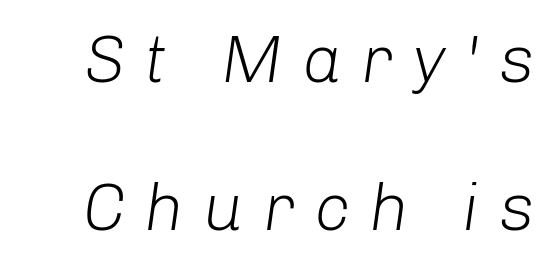
The image shows 66 px light type, italic (leaning right); set loose line spacing (2.24x), unusually wide letter spacing (+0.29 em), not underlined; low stroke contrast and a medium x-height.
